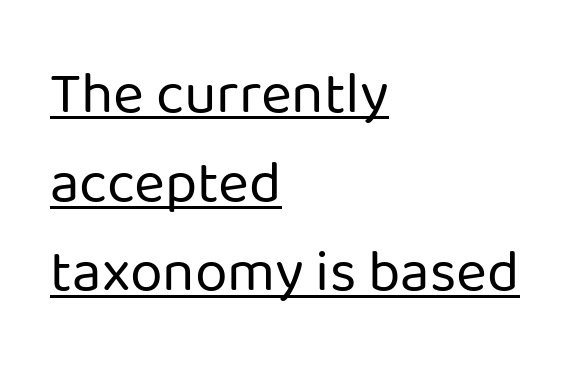
Leftover space on each line is placed entirely after the last word. Posture: straight, roman, zero tilt. The letters carry no serifs — their stems end cleanly without finishing strokes. Decoration check: the copy is underlined. The passage shown has conventional tracking throughout. Is this a fixed-width face? No — the glyphs have proportional, varying widths.
